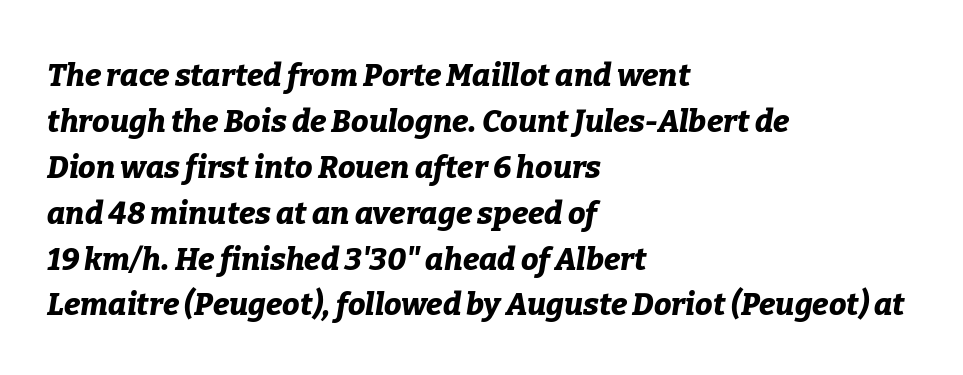
{"italic": "yes", "lean": "right", "slant_degrees": 9, "bold": "yes", "weight": "bold", "width": "normal", "stroke_contrast": "low", "x_height": "medium", "monospaced": "no", "underline": "no", "align": "left", "line_spacing": "normal", "line_spacing_ratio": 1.48, "letter_spacing": "normal", "letter_spacing_em": 0.0, "glyph_px": 31}
